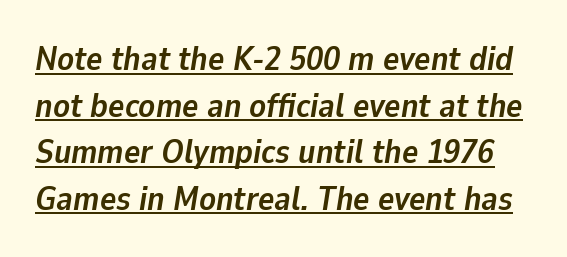
Characters follow at the spacing the type designer built in. Students, observe: this is what conventionally led text looks like. On the weight axis this lands at bold, roughly 700. Varying glyph widths throughout — classic text-font behaviour.
